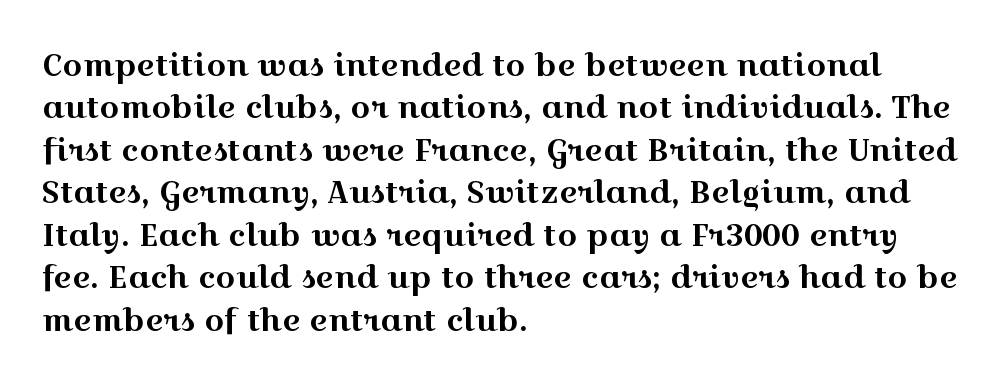
{"serif": "yes", "italic": "no", "width": "wide", "x_height": "medium", "monospaced": "no", "underline": "no", "align": "left", "line_spacing": "normal", "line_spacing_ratio": 1.37, "letter_spacing": "normal", "letter_spacing_em": 0.0, "glyph_px": 31}
